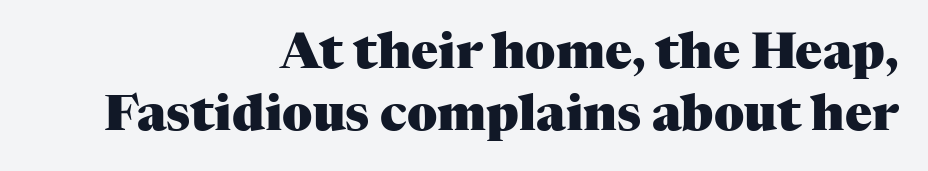
The letters stand straight up with perfectly vertical stems. Think of a printed novel: that variable character pitch is what you see here. Short note: letters normally spaced. No word sits above an underline.
